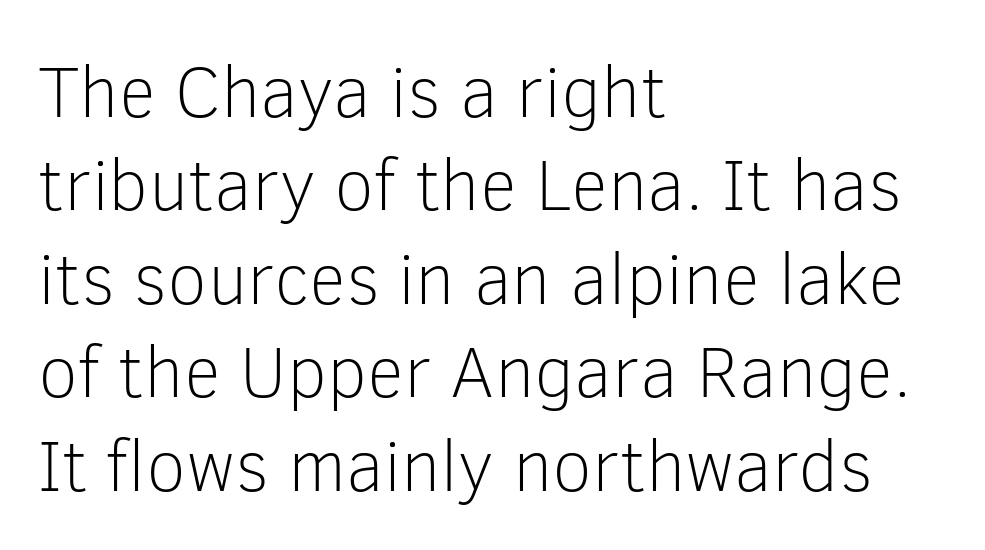
Q: Is the text bold? A: No.
Q: Is the text italic (slanted)? A: No, it is upright.
Q: Is the typeface a serif or a sans-serif typeface? A: Sans-serif.
Q: Is the text underlined? A: No.
Q: How is the paragraph aligned? A: Left-aligned.
Q: Is the spacing between letters normal or unusually wide? A: Normal.
Q: Is the spacing between lines tight, normal or loose? A: Normal.
Q: Width (condensed, normal, or wide)? A: Normal.
Q: Stroke contrast? A: Low.
Q: x-height? A: Medium.
Q: Monospaced? A: No.
